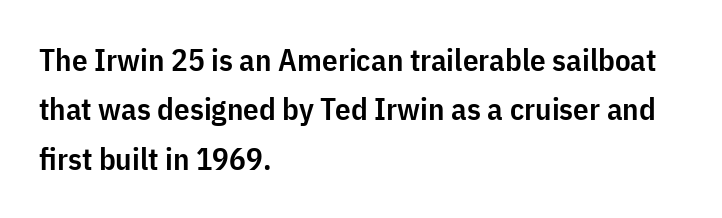
Do the letters lean? They stand straight. The space between consecutive lines is moderate. A student would call this left alignment; a typographer would say flush left, rag right. Each letter keeps its own natural width here, so spacing adapts to shape. Serif or sans? Sans — the stroke terminals are bare. Beneath every word, the page is bare.
